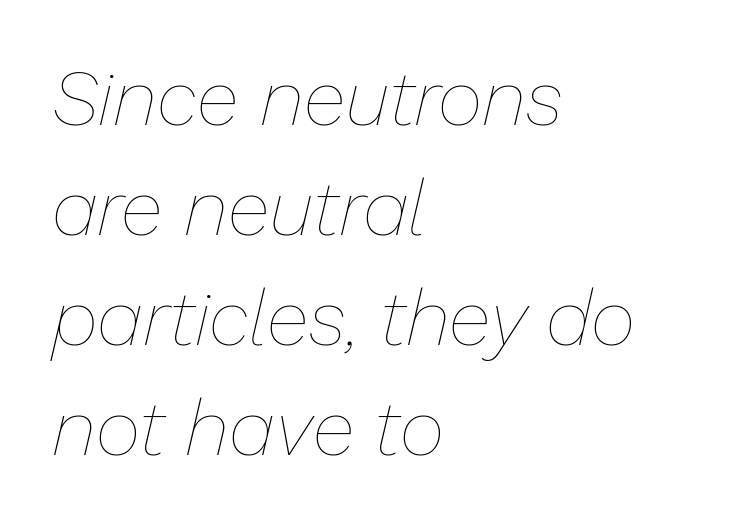
The image shows 78 px thin type, italic (leaning right); set left-aligned, normal line spacing (1.41x), normal letter spacing, not underlined; low stroke contrast and a medium x-height.
